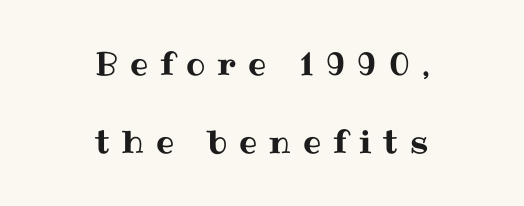
The letterforms stand isolated, each surrounded by extra space. Compared with typical paragraphs, the rows here are farther apart. The baseline area is clear. These lines are centered, leaving both edges ragged. Designer's note — italics off, roman on.
